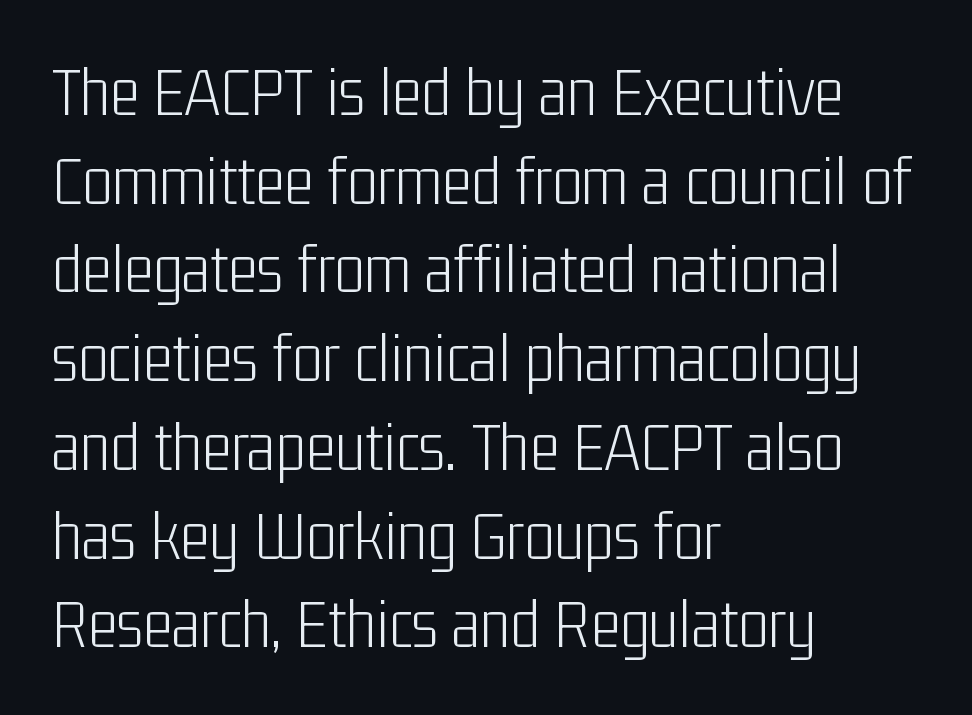
The image shows 71 px light, condensed sans-serif type, upright; set left-aligned, normal line spacing (1.25x), normal letter spacing, not underlined; low stroke contrast and a medium x-height.
